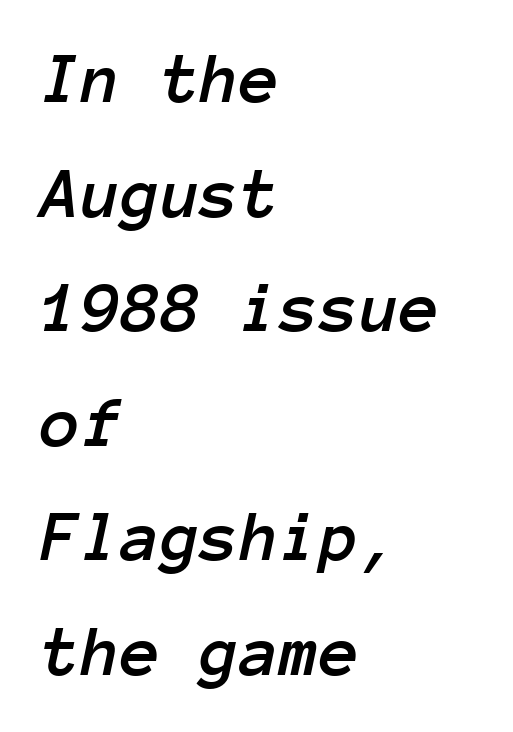
{"italic": "yes", "lean": "right", "slant_degrees": 12, "width": "normal", "stroke_contrast": "low", "x_height": "medium", "monospaced": "yes", "underline": "no", "align": "left", "line_spacing": "normal", "line_spacing_ratio": 1.57, "letter_spacing": "normal", "letter_spacing_em": 0.0, "glyph_px": 73}
